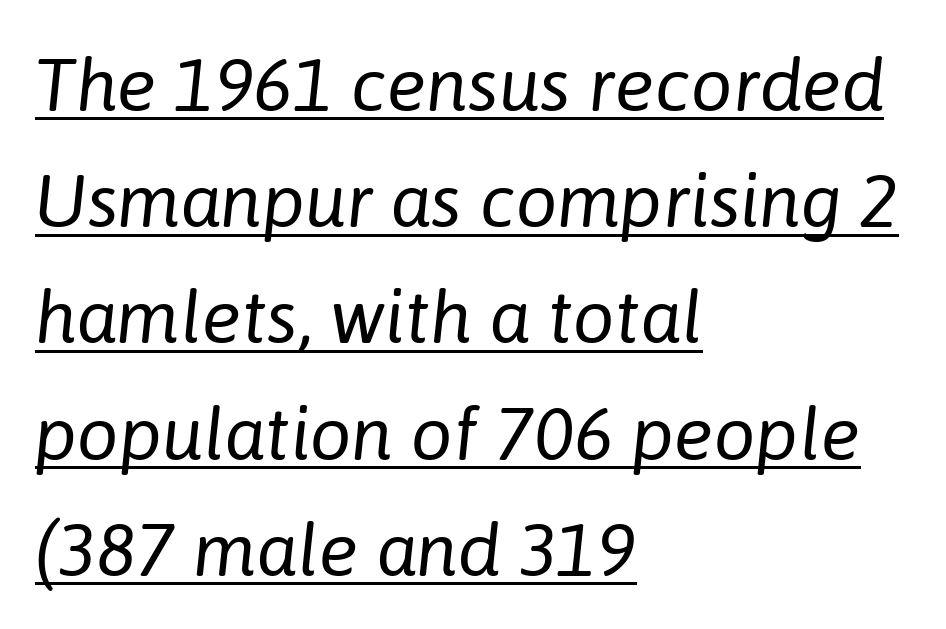
The image shows 74 px regular-weight type, italic (leaning right); set left-aligned, normal line spacing (1.57x), normal letter spacing, underlined; low stroke contrast and a medium x-height.
